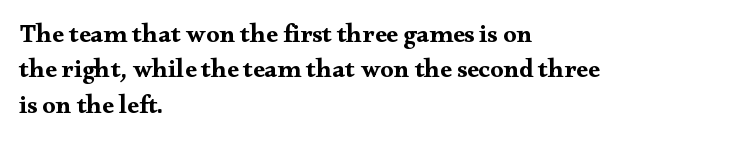
Q: Is the text bold? A: Yes.
Q: Is the text italic (slanted)? A: No, it is upright.
Q: Is the text underlined? A: No.
Q: How is the paragraph aligned? A: Left-aligned.
Q: Is the spacing between letters normal or unusually wide? A: Normal.
Q: Is the spacing between lines tight, normal or loose? A: Normal.
